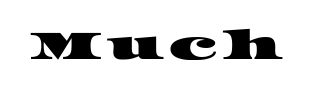
Q: Is the typeface a serif or a sans-serif typeface? A: Serif.
Q: Is the text underlined? A: No.
Q: Width (condensed, normal, or wide)? A: Wide.
Q: Stroke contrast? A: High.
Q: x-height? A: Large.
Q: Monospaced? A: No.
